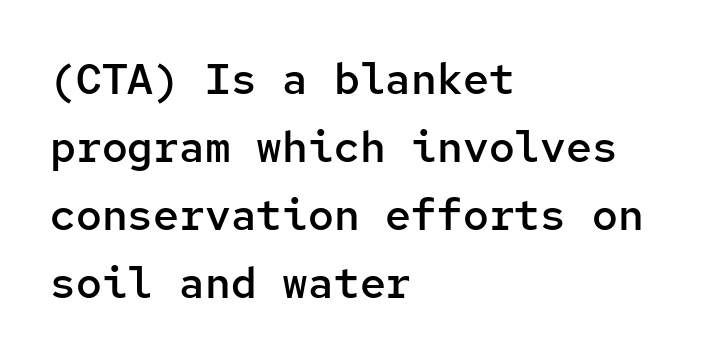
The image shows 43 px semibold sans-serif type, upright, monospaced; set left-aligned, normal line spacing (1.58x), normal letter spacing, not underlined; low stroke contrast and a medium x-height.
